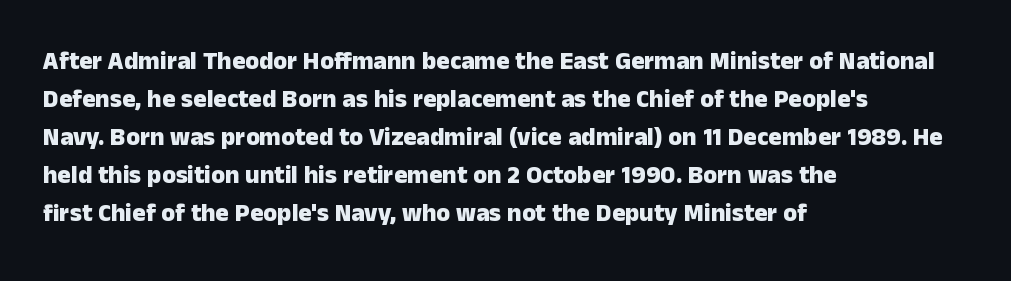
The image shows 25 px bold type, upright; set left-aligned, normal line spacing (1.52x), normal letter spacing, not underlined.
